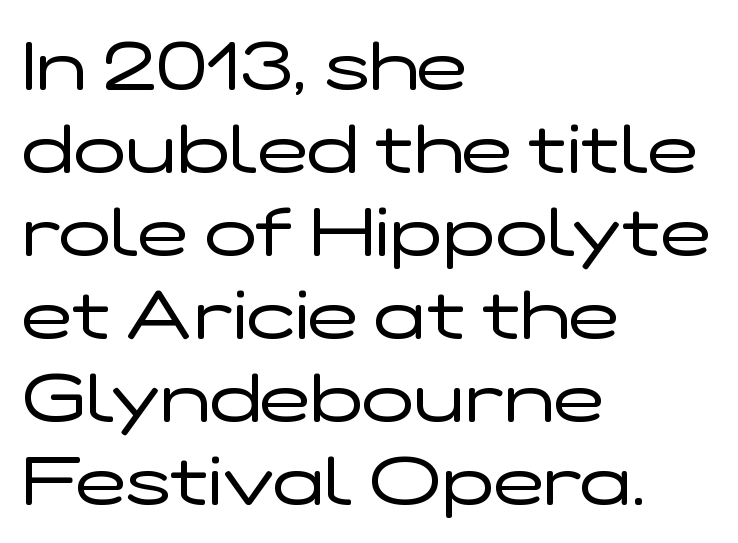
The image shows 68 px regular-weight, wide sans-serif type, upright; set left-aligned, line spacing 1.22x, normal letter spacing, not underlined; low stroke contrast and a medium x-height.
